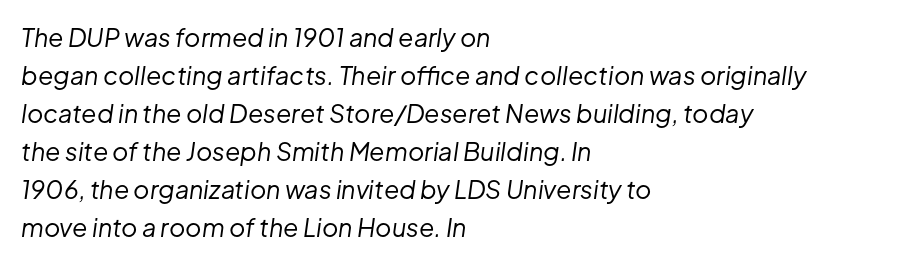
Casual observation: everything's shoved over to the left. Nothing unusual about the tracking: characters are spaced as the font intends. Weight: in the light-to-regular range. Normally led — the rows are evenly, conventionally spaced.
